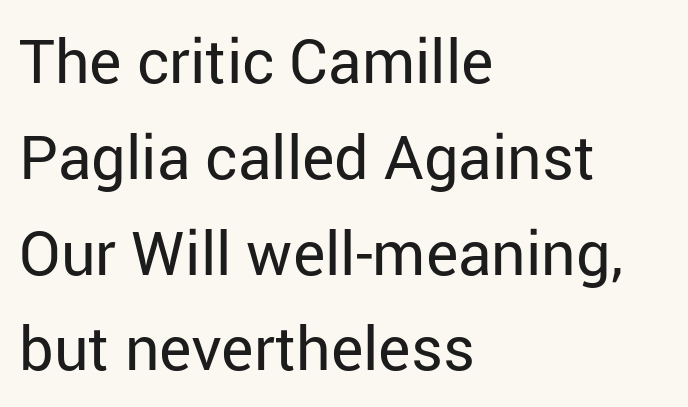
Q: Is the text bold? A: No.
Q: Is the text italic (slanted)? A: No, it is upright.
Q: Is the typeface a serif or a sans-serif typeface? A: Sans-serif.
Q: Is the text underlined? A: No.
Q: How is the paragraph aligned? A: Left-aligned.
Q: Is the spacing between letters normal or unusually wide? A: Normal.
Q: Is the spacing between lines tight, normal or loose? A: Normal.
Q: Width (condensed, normal, or wide)? A: Normal.
Q: Stroke contrast? A: Low.
Q: x-height? A: Medium.
Q: Monospaced? A: No.
